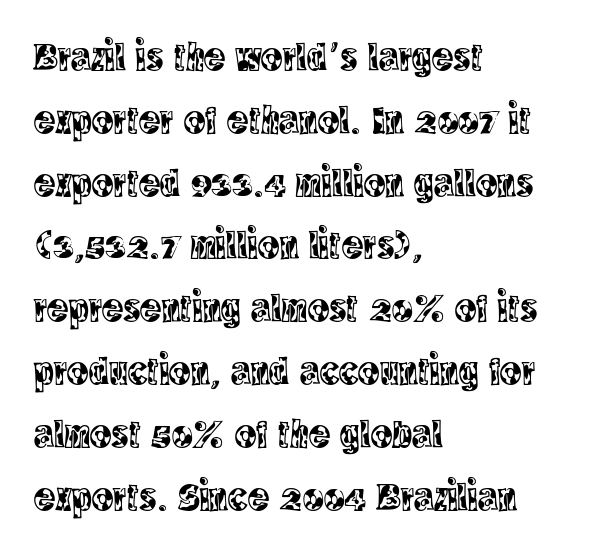
Q: Is the text italic (slanted)? A: No, it is upright.
Q: Is the typeface a serif or a sans-serif typeface? A: Serif.
Q: Is the text underlined? A: No.
Q: How is the paragraph aligned? A: Left-aligned.
Q: Is the spacing between letters normal or unusually wide? A: Normal.
Q: Is the spacing between lines tight, normal or loose? A: Normal.
Q: Width (condensed, normal, or wide)? A: Condensed.
Q: x-height? A: Large.
Q: Monospaced? A: No.
